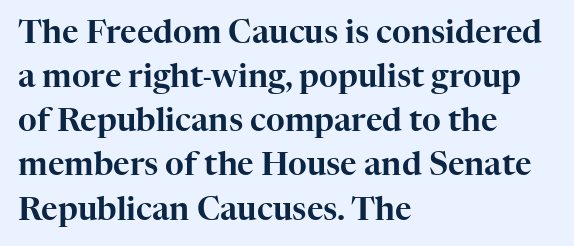
A typesetter would call this zero additional tracking. What's the leading like? Ordinary, nothing unusual. The typography opts for an upright posture over an oblique one. Compared with a centered layout, this one pins lines to the left instead. The glyphs are unaccompanied by any horizontal stroke below them.
